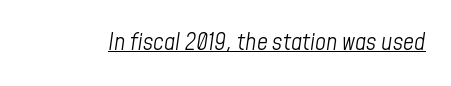
{"italic": "yes", "lean": "right", "slant_degrees": 8, "bold": "no", "underline": "yes", "letter_spacing": "normal", "letter_spacing_em": 0.0, "glyph_px": 24}
